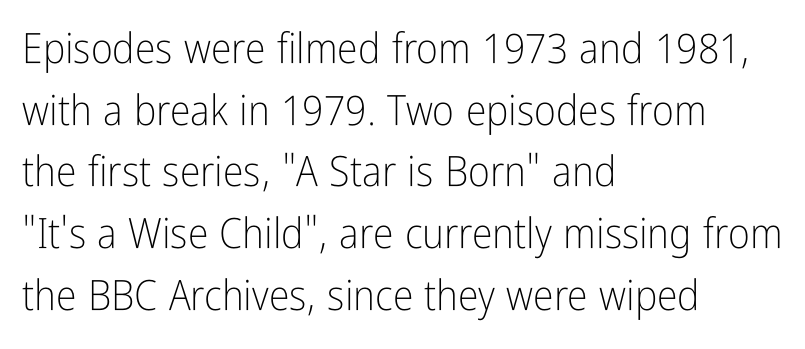
Quick note: underline off. The face used here is proportionally spaced, like ordinary book or web type. The horizontal fit of the characters is conventional and even. Whoever set this chose a conventional vertical rhythm. Stems and bowls with no extra thickness — not bold.
